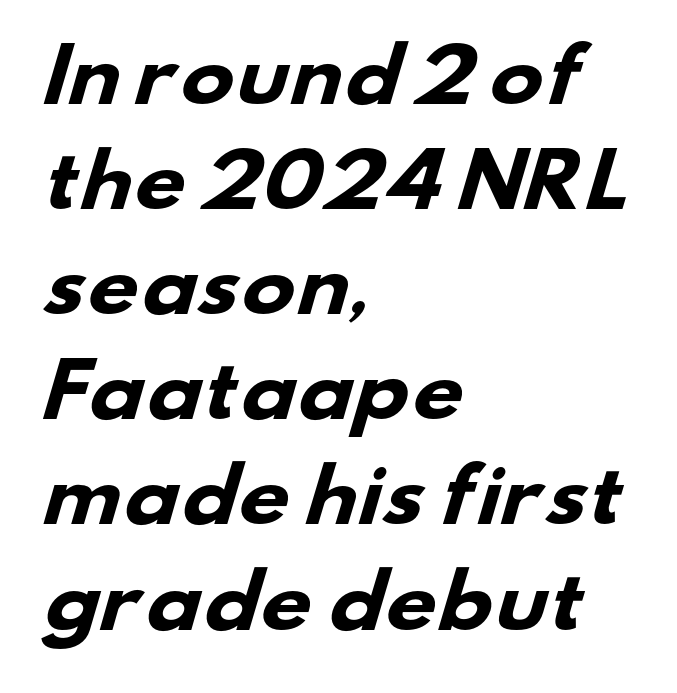
Rows of type keep a routine distance in the vertical direction. Spacing verdict: proportional, widths tailored to each character. A dark, heavy texture on the line: the type is bold. Does the type have serifs? No, each stem ends abruptly.
